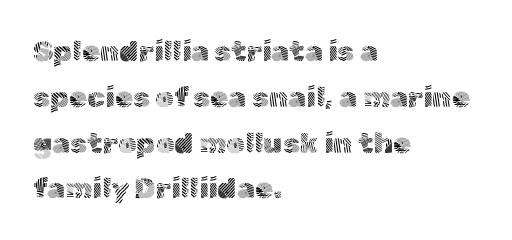
Q: Is the text bold? A: No.
Q: Is the text italic (slanted)? A: No, it is upright.
Q: Is the typeface a serif or a sans-serif typeface? A: Sans-serif.
Q: Is the text underlined? A: No.
Q: How is the paragraph aligned? A: Left-aligned.
Q: Is the spacing between letters normal or unusually wide? A: Normal.
Q: Is the spacing between lines tight, normal or loose? A: Normal.
Q: Width (condensed, normal, or wide)? A: Normal.
Q: x-height? A: Medium.
Q: Monospaced? A: No.
